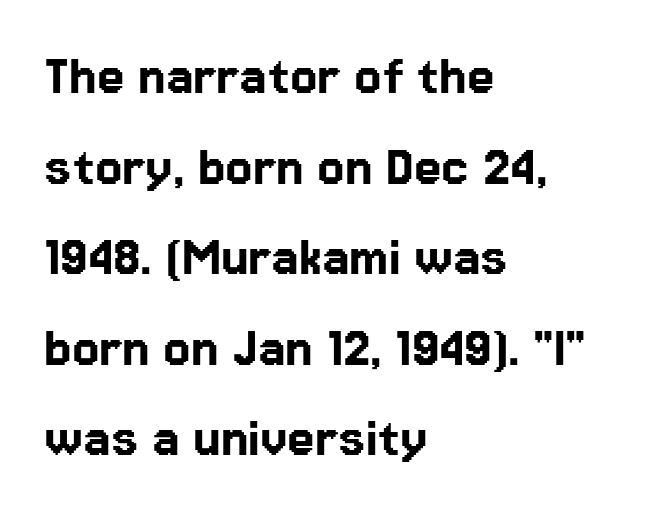
Where is the straight margin? On the left. Font category for this specimen: sans-serif. Baseline-to-baseline distance is the conventional proportion of letter height. The letters advance in unequal steps, a hallmark of proportional type.
